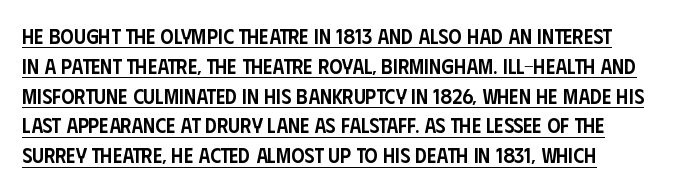
The image shows 21 px text type, upright; set normal line spacing (1.42x), normal letter spacing, underlined.
